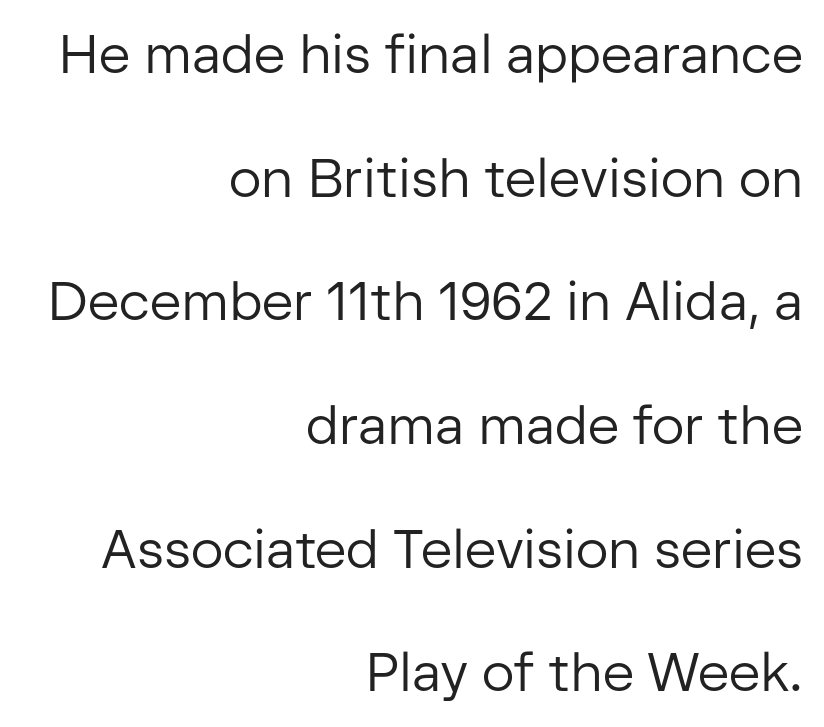
Q: Is the text bold? A: No.
Q: Is the text italic (slanted)? A: No, it is upright.
Q: Is the typeface a serif or a sans-serif typeface? A: Sans-serif.
Q: Is the text underlined? A: No.
Q: How is the paragraph aligned? A: Right-aligned.
Q: Is the spacing between letters normal or unusually wide? A: Normal.
Q: Is the spacing between lines tight, normal or loose? A: Loose.
Q: Width (condensed, normal, or wide)? A: Normal.
Q: Stroke contrast? A: Low.
Q: x-height? A: Medium.
Q: Monospaced? A: No.
